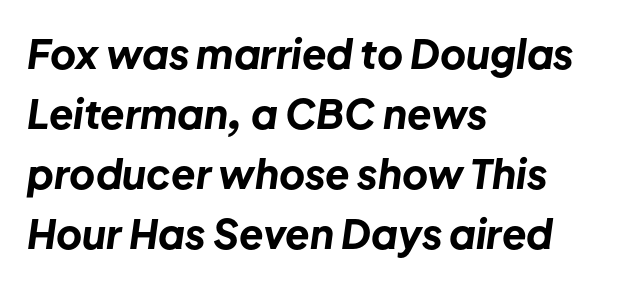
Q: Is the text bold? A: Yes.
Q: Is the text italic (slanted)? A: Yes, it leans right by about 8 degrees.
Q: Is the text underlined? A: No.
Q: How is the paragraph aligned? A: Left-aligned.
Q: Is the spacing between letters normal or unusually wide? A: Normal.
Q: Is the spacing between lines tight, normal or loose? A: Normal.
Q: Width (condensed, normal, or wide)? A: Normal.
Q: Stroke contrast? A: Low.
Q: x-height? A: Medium.
Q: Monospaced? A: No.
